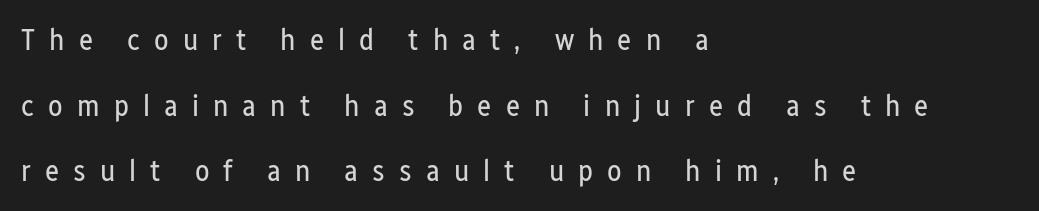
{"serif": "no", "italic": "no", "bold": "no", "weight": "regular", "width": "condensed", "stroke_contrast": "low", "x_height": "medium", "monospaced": "no", "underline": "no", "align": "left", "line_spacing": "loose", "line_spacing_ratio": 2.19, "letter_spacing": "wide", "letter_spacing_em": 0.47, "glyph_px": 30}
